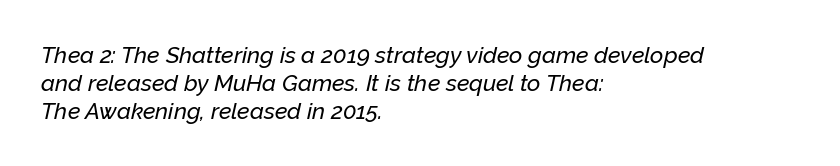
The image shows 23 px text type, italic (leaning right); set left-aligned, line spacing 1.21x, normal letter spacing, not underlined.
